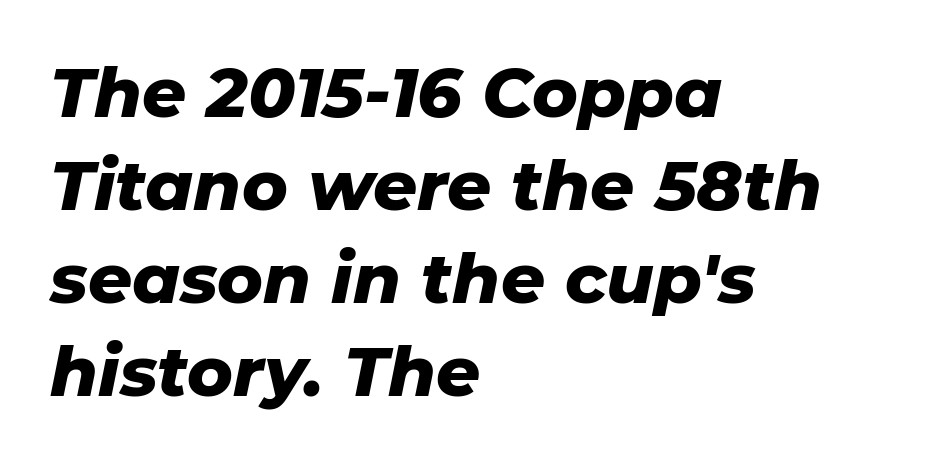
The foot of each line stays bare and open. Italic: yes, the glyphs are oblique. Evenly set lines give the paragraph a standard silhouette. The horizontal fit of the characters is conventional and even.
